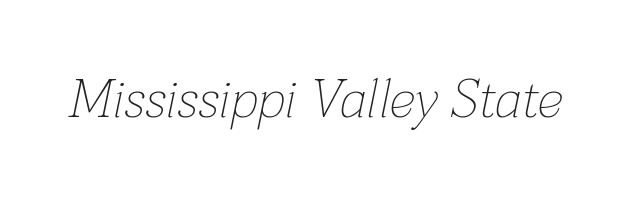
Q: Is the text bold? A: No.
Q: Is the text italic (slanted)? A: Yes, it leans right by about 12 degrees.
Q: Is the text underlined? A: No.
Q: Is the spacing between letters normal or unusually wide? A: Normal.
Q: Width (condensed, normal, or wide)? A: Normal.
Q: Stroke contrast? A: Low.
Q: x-height? A: Medium.
Q: Monospaced? A: No.
